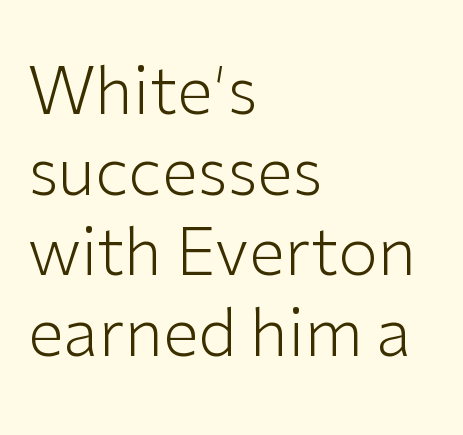
{"serif": "no", "italic": "no", "bold": "no", "weight": "light", "width": "normal", "stroke_contrast": "low", "x_height": "medium", "monospaced": "no", "underline": "no", "align": "left", "line_spacing_ratio": 1.24, "letter_spacing": "normal", "letter_spacing_em": 0.0, "glyph_px": 65}
